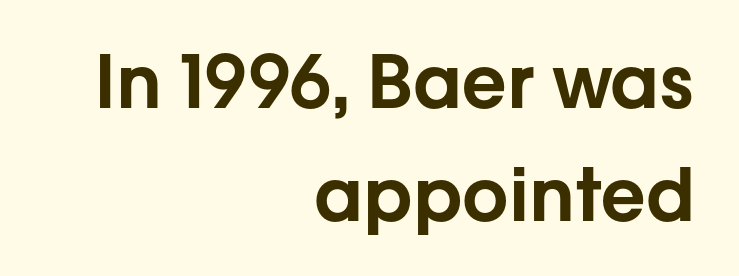
The image shows 73 px sans-serif type, upright; set right-aligned, normal line spacing (1.55x), normal letter spacing, not underlined; low stroke contrast and a medium x-height.
